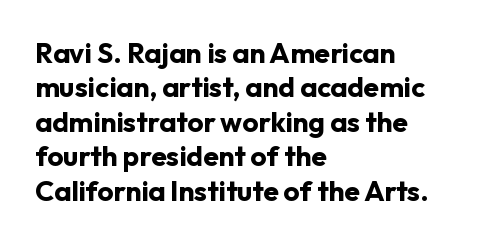
Look at the stroke-to-counter ratio: heavy, a bold. One-word summary of the alignment: left. Is the letter spacing exaggerated? No — it looks like the ordinary default. Look at the bottom of the vertical strokes: they stop flat, with no serifs.
